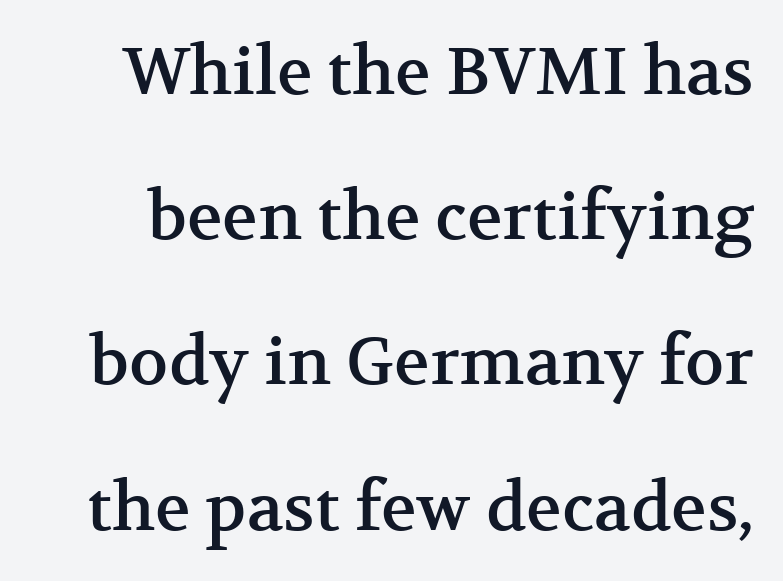
{"serif": "yes", "italic": "no", "width": "normal", "stroke_contrast": "medium", "x_height": "medium", "monospaced": "no", "underline": "no", "line_spacing": "loose", "line_spacing_ratio": 2.2, "letter_spacing": "normal", "letter_spacing_em": 0.0, "glyph_px": 66}
